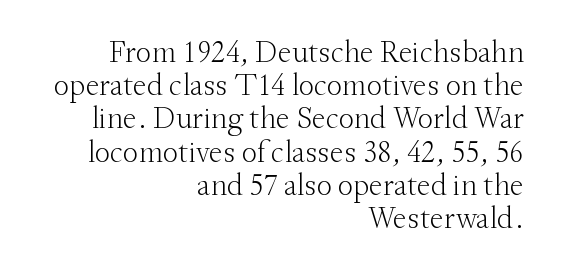
Q: Is the text bold? A: No.
Q: Is the text italic (slanted)? A: No, it is upright.
Q: Is the typeface a serif or a sans-serif typeface? A: Serif.
Q: Is the text underlined? A: No.
Q: How is the paragraph aligned? A: Right-aligned.
Q: Is the spacing between letters normal or unusually wide? A: Normal.
Q: Is the spacing between lines tight, normal or loose? A: Tight.
Q: Width (condensed, normal, or wide)? A: Normal.
Q: Stroke contrast? A: Medium.
Q: x-height? A: Small.
Q: Monospaced? A: No.
